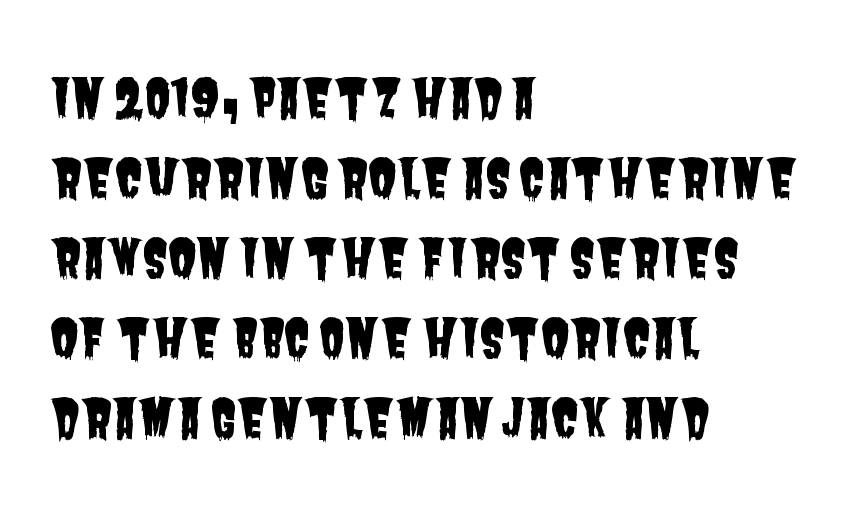
The image shows 52 px condensed sans-serif type; set left-aligned, normal line spacing (1.54x), normal letter spacing, not underlined; low stroke contrast and a large x-height.
